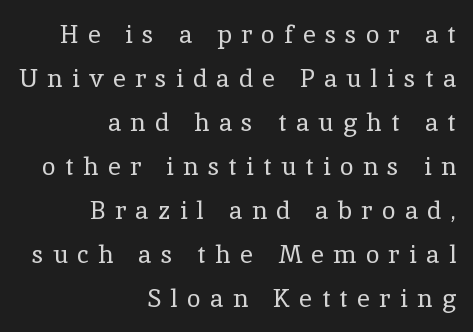
The specimen reads as upright at a glance. Ink coverage per letter is moderate at most. Short note: letters widely spaced. In CSS terms this would be text-align: right. Clear beneath every line of the passage.
